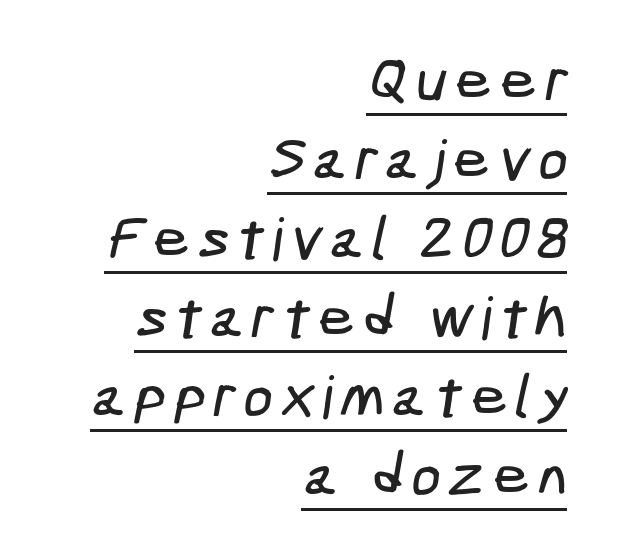
{"serif": "no", "width": "condensed", "stroke_contrast": "low", "x_height": "medium", "underline": "yes", "align": "right", "line_spacing": "normal", "line_spacing_ratio": 1.34, "glyph_px": 59}
